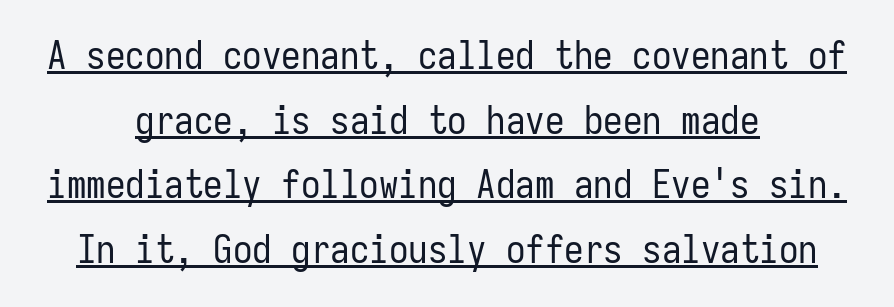
The image shows 39 px regular-weight, condensed sans-serif type, upright, monospaced; set centered, normal line spacing (1.66x), normal letter spacing, underlined; low stroke contrast and a medium x-height.
